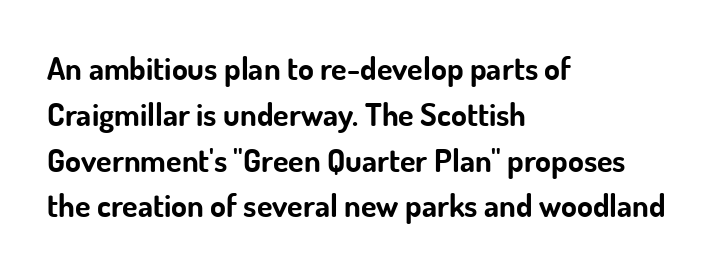
{"serif": "no", "italic": "no", "bold": "yes", "weight": "bold", "width": "normal", "stroke_contrast": "low", "x_height": "small", "monospaced": "no", "underline": "no", "align": "left", "line_spacing": "normal", "line_spacing_ratio": 1.43, "letter_spacing": "normal", "letter_spacing_em": 0.0, "glyph_px": 32}
